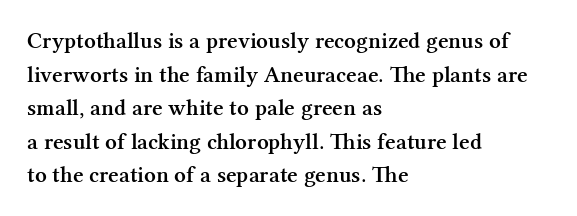
Is there any slant? The stems are plumb. Decoration check: the copy has no underline. Nothing unusual about the tracking: characters are spaced as the font intends. What weight is shown? A semibold, between regular and bold. The setting favours the left margin, as ordinary paragraphs usually do.
